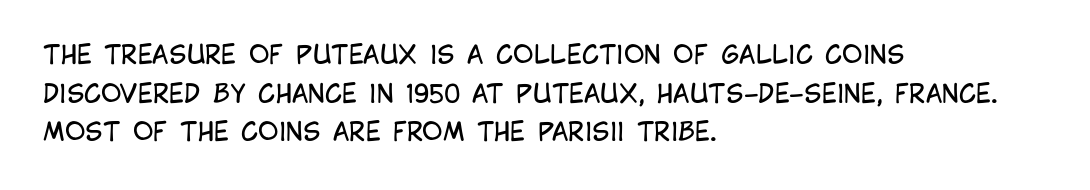
Notice how descenders clear the ascenders below comfortably — that's standard leading. Posture: vertical. Letter spacing: default. This rendering uses left alignment, leaving the right contour irregular.
